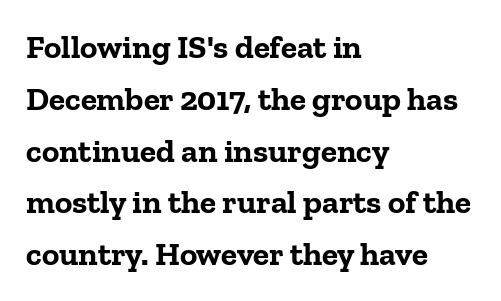
{"serif": "yes", "italic": "no", "bold": "yes", "weight": "bold", "width": "normal", "stroke_contrast": "low", "x_height": "medium", "monospaced": "no", "underline": "no", "align": "left", "line_spacing": "normal", "line_spacing_ratio": 1.57, "letter_spacing": "normal", "letter_spacing_em": 0.0, "glyph_px": 33}
